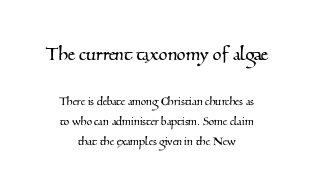
{"underline": "no", "align": "center", "line_spacing": "normal", "line_spacing_ratio": 1.43, "letter_spacing": "normal", "letter_spacing_em": 0.0, "larger_block": "first", "size_ratio": 1.64, "glyph_px": 23}
